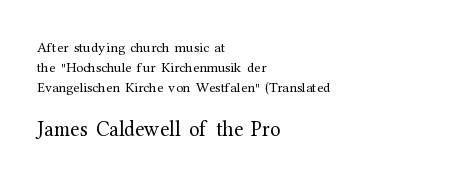
In terms of letterspacing, this is plain default setting. The compositor pushed each line to the left boundary. The type sits square on the baseline with zero lean. A normal amount of white space separates one row of letters from the next. Just letters on the line, the space beneath them empty.
